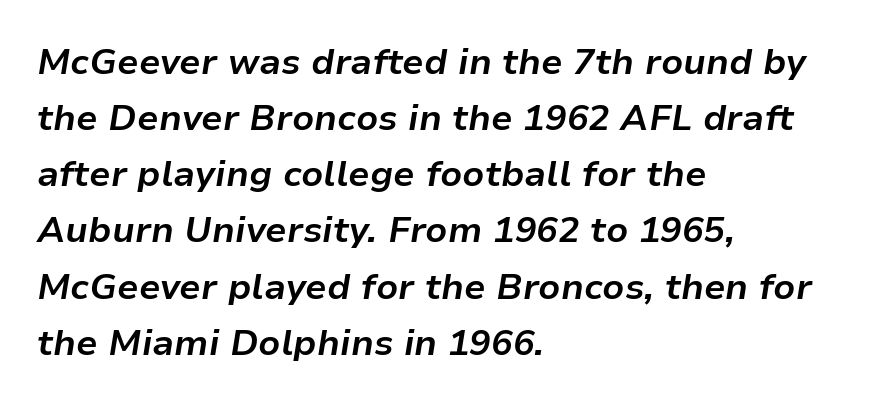
Q: Is the text bold? A: Yes.
Q: Is the text italic (slanted)? A: Yes, it leans right by about 9 degrees.
Q: Is the text underlined? A: No.
Q: How is the paragraph aligned? A: Left-aligned.
Q: Is the spacing between letters normal or unusually wide? A: Normal.
Q: Is the spacing between lines tight, normal or loose? A: Normal.
Q: Width (condensed, normal, or wide)? A: Normal.
Q: Stroke contrast? A: Low.
Q: x-height? A: Medium.
Q: Monospaced? A: No.
